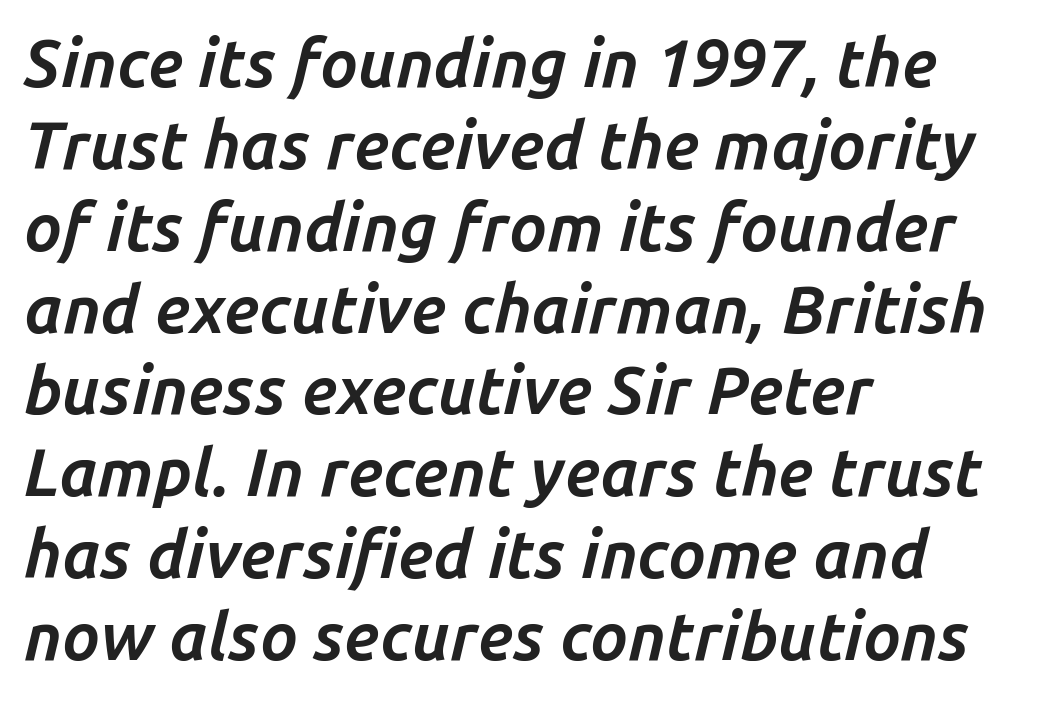
Do the characters align in a grid? No, the font is proportional. The passage is arranged the way most books set body copy — flush left. Is the letter spacing exaggerated? No — it looks like the ordinary default. Designer's note — italics engaged. The area under the type is left untouched.
